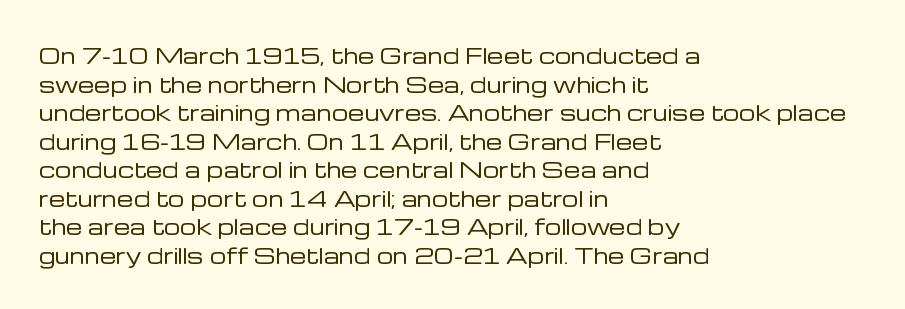
The image shows 21 px text type, upright; set left-aligned, normal line spacing (1.36x), normal letter spacing, not underlined.
